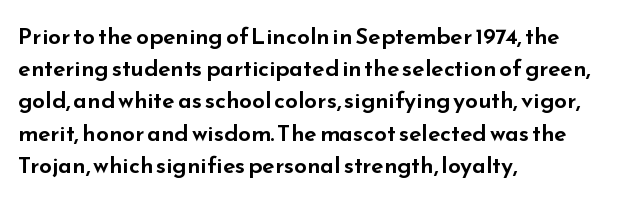
Q: Is the text italic (slanted)? A: No, it is upright.
Q: Is the text underlined? A: No.
Q: How is the paragraph aligned? A: Left-aligned.
Q: Is the spacing between letters normal or unusually wide? A: Normal.
Q: Is the spacing between lines tight, normal or loose? A: Normal.
